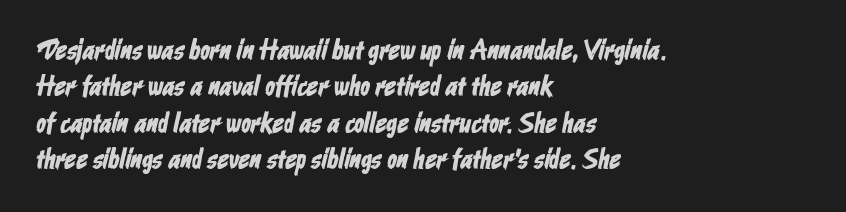
Left-aligned paragraph, ragged on the right. Typographically, this falls in the sans-serif category. Tracking here is standard; glyphs follow each other at the usual distance. How would I describe the line gaps? Plain and ordinary. Here the designer chose a conventional face with non-uniform glyph widths. Anything drawn beneath the words? Only blank space.
